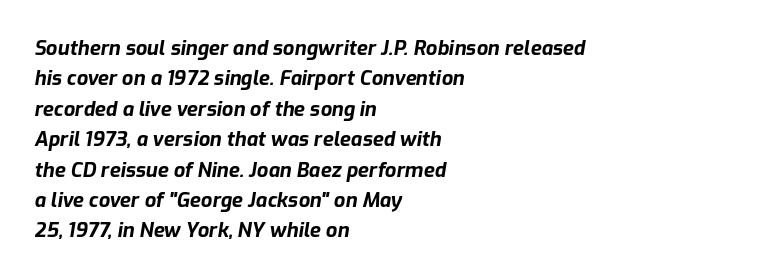
Q: Is the text bold? A: Yes.
Q: Is the text italic (slanted)? A: Yes, it leans right by about 9 degrees.
Q: Is the text underlined? A: No.
Q: How is the paragraph aligned? A: Left-aligned.
Q: Is the spacing between letters normal or unusually wide? A: Normal.
Q: Is the spacing between lines tight, normal or loose? A: Normal.
